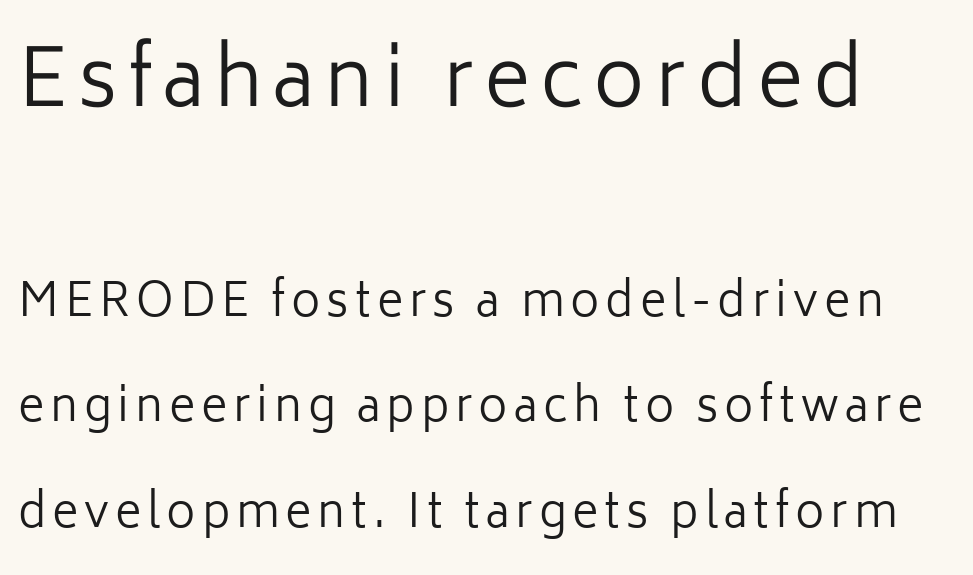
Q: Is the text bold? A: No.
Q: Is the text italic (slanted)? A: No, it is upright.
Q: Is the typeface a serif or a sans-serif typeface? A: Sans-serif.
Q: Is the text underlined? A: No.
Q: Is the spacing between lines tight, normal or loose? A: Loose.
Q: Which block of text is set in a larger size, the first (top) or the second (bottom)? A: The first (top) one.
Q: Width (condensed, normal, or wide)? A: Normal.
Q: Stroke contrast? A: Low.
Q: x-height? A: Medium.
Q: Monospaced? A: No.
